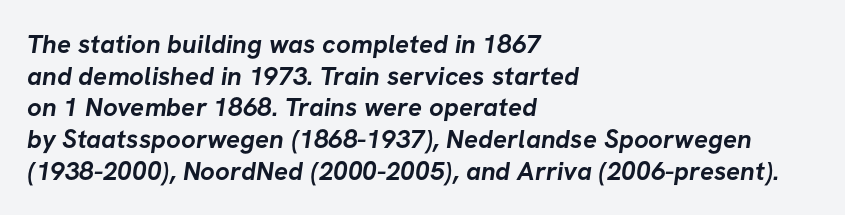
Spacing between characters is what you'd get straight out of the box. The compositor pushed each line to the left boundary. Compared with an ordinary text face, these strokes are far heavier — a full bold. Beneath every word, the page is bare.
